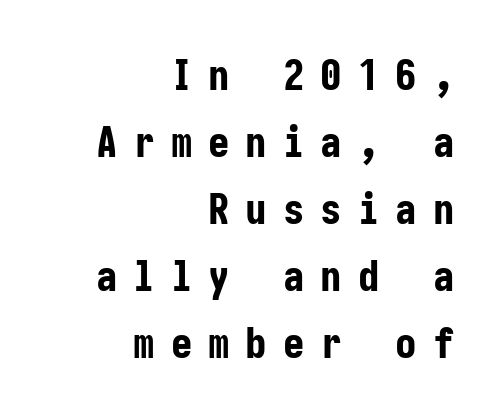
Q: Is the text bold? A: Yes.
Q: Is the text italic (slanted)? A: No, it is upright.
Q: Is the typeface a serif or a sans-serif typeface? A: Sans-serif.
Q: Is the text underlined? A: No.
Q: How is the paragraph aligned? A: Right-aligned.
Q: Is the spacing between letters normal or unusually wide? A: Unusually wide.
Q: Is the spacing between lines tight, normal or loose? A: Normal.
Q: Width (condensed, normal, or wide)? A: Condensed.
Q: Stroke contrast? A: Low.
Q: x-height? A: Medium.
